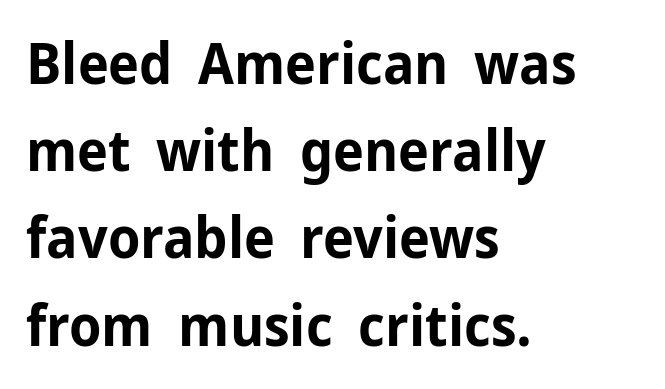
The glyphs have the mass of a bold cut. These lines are rendered in a variable-pitch font. Alignment: flush left. The rendering uses a moderate line-height, typical for paragraphs.
